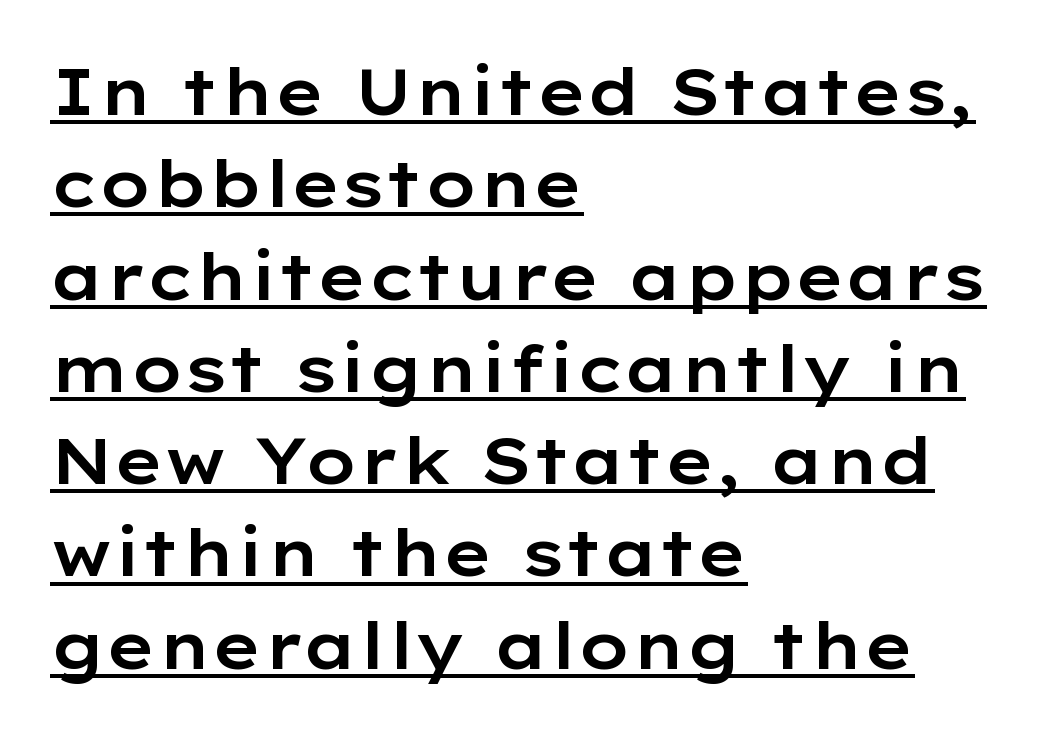
The image shows 65 px wide sans-serif type, upright; set left-aligned, normal line spacing (1.42x), normal letter spacing, underlined; low stroke contrast and a medium x-height.
